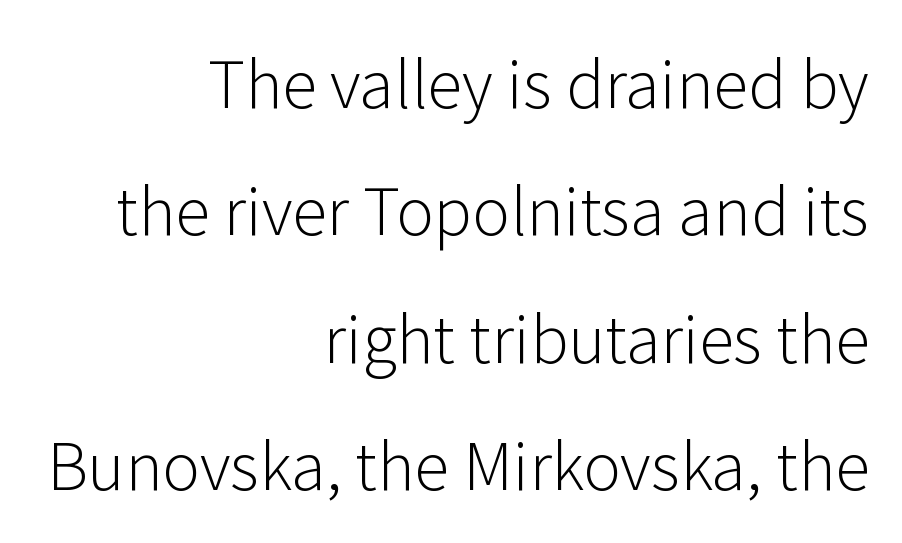
Q: Is the text bold? A: No.
Q: Is the text italic (slanted)? A: No, it is upright.
Q: Is the typeface a serif or a sans-serif typeface? A: Sans-serif.
Q: Is the text underlined? A: No.
Q: How is the paragraph aligned? A: Right-aligned.
Q: Is the spacing between letters normal or unusually wide? A: Normal.
Q: Is the spacing between lines tight, normal or loose? A: Loose.
Q: Width (condensed, normal, or wide)? A: Normal.
Q: Stroke contrast? A: Low.
Q: x-height? A: Medium.
Q: Monospaced? A: No.
